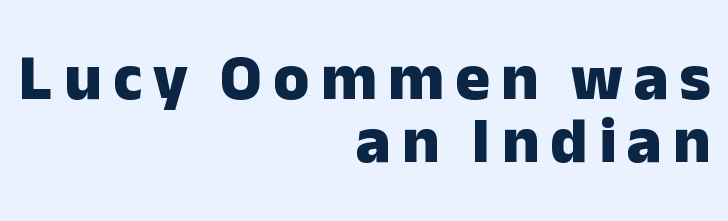
The image shows 65 px heavy sans-serif type, upright; set right-aligned, tight line spacing (0.97x), not underlined; low stroke contrast and a medium x-height.
